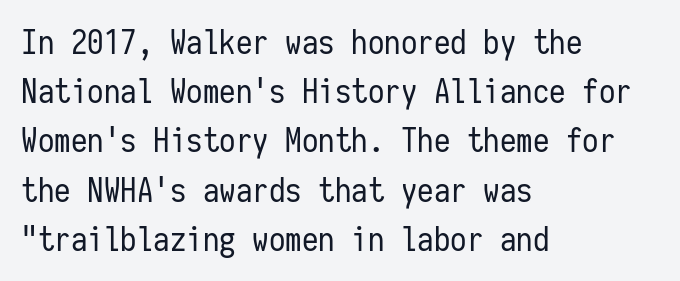
Q: Is the text bold? A: No.
Q: Is the text italic (slanted)? A: No, it is upright.
Q: Is the typeface a serif or a sans-serif typeface? A: Sans-serif.
Q: Is the text underlined? A: No.
Q: How is the paragraph aligned? A: Left-aligned.
Q: Is the spacing between letters normal or unusually wide? A: Normal.
Q: Is the spacing between lines tight, normal or loose? A: Normal.
Q: Width (condensed, normal, or wide)? A: Condensed.
Q: Stroke contrast? A: Low.
Q: x-height? A: Medium.
Q: Monospaced? A: Yes.
